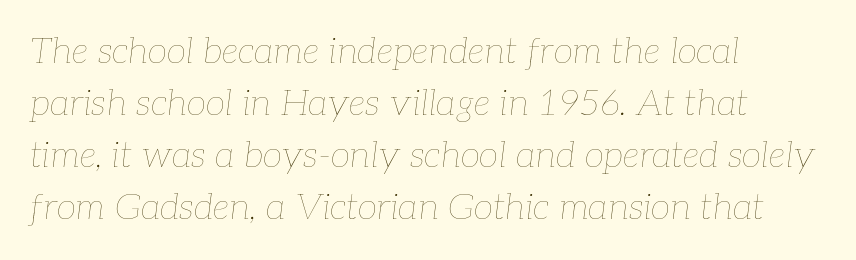
Q: Is the text bold? A: No.
Q: Is the text italic (slanted)? A: Yes, it leans right by about 7 degrees.
Q: Is the text underlined? A: No.
Q: How is the paragraph aligned? A: Left-aligned.
Q: Is the spacing between letters normal or unusually wide? A: Normal.
Q: Is the spacing between lines tight, normal or loose? A: Normal.
Q: Width (condensed, normal, or wide)? A: Normal.
Q: Stroke contrast? A: Low.
Q: x-height? A: Medium.
Q: Monospaced? A: No.
